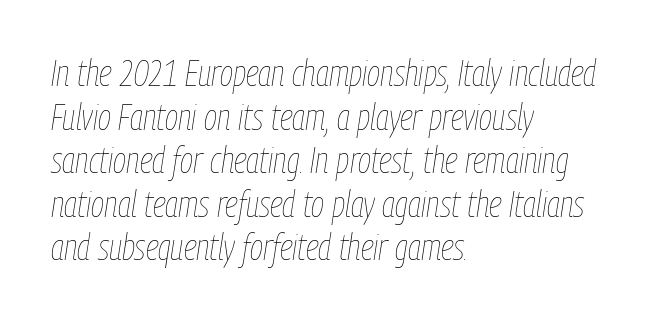
{"italic": "yes", "lean": "right", "slant_degrees": 9, "bold": "no", "weight": "thin", "width": "condensed", "stroke_contrast": "low", "x_height": "medium", "monospaced": "no", "underline": "no", "align": "left", "line_spacing_ratio": 1.21, "letter_spacing": "normal", "letter_spacing_em": 0.0, "glyph_px": 36}
